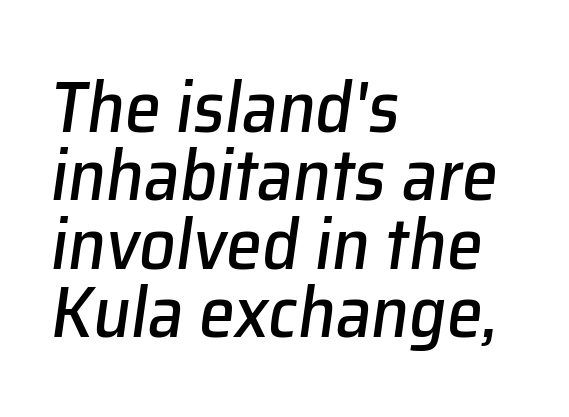
The image shows 72 px text type, italic (leaning right); set left-aligned, tight line spacing (0.95x), normal letter spacing, not underlined; low stroke contrast and a medium x-height.
